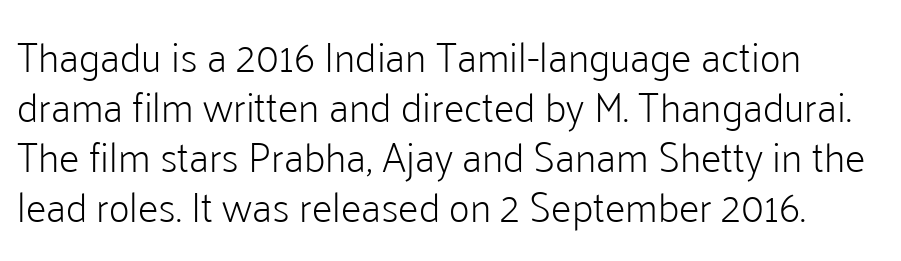
No feet cap the strokes, marking this as sans-serif type. Only glyphs here, with clear space below each row. These lines were composed using upright roman letters. A typesetter would call this proportional, since set widths differ per character. Observe the ordinary spacing: letters are neighbours, not strangers. Each stroke keeps to a modest, everyday thickness or less.
